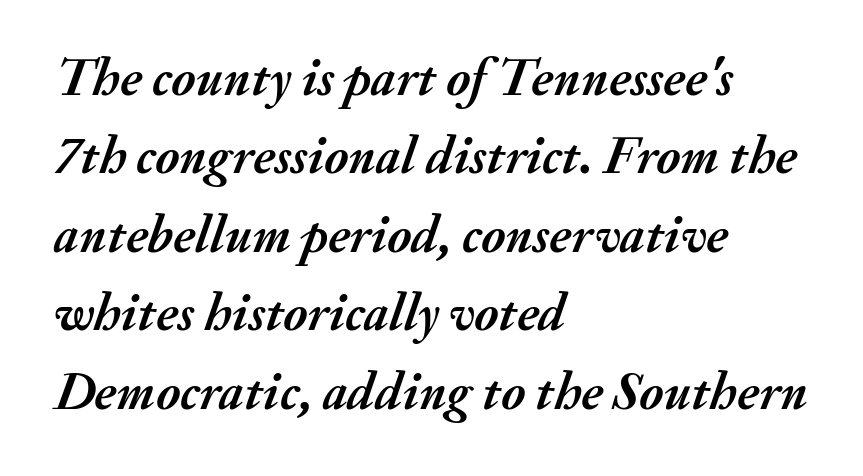
The image shows 53 px semibold type, italic (leaning right); set left-aligned, normal line spacing (1.48x), normal letter spacing, not underlined; medium stroke contrast and a small x-height.
